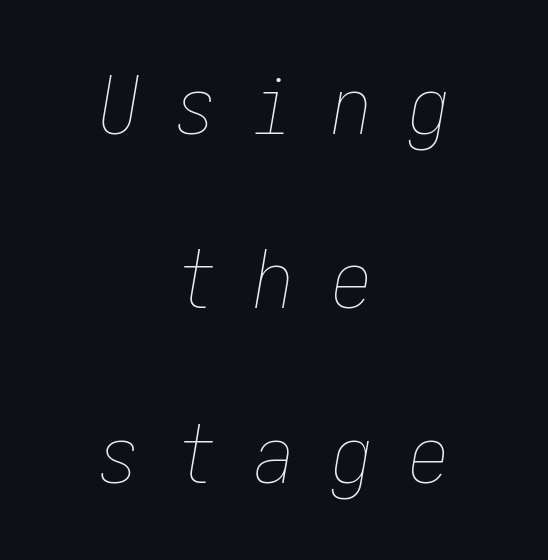
Q: Is the text bold? A: No.
Q: Is the text italic (slanted)? A: Yes, it leans right by about 10 degrees.
Q: Is the text underlined? A: No.
Q: How is the paragraph aligned? A: Centered.
Q: Is the spacing between letters normal or unusually wide? A: Unusually wide.
Q: Is the spacing between lines tight, normal or loose? A: Loose.
Q: Width (condensed, normal, or wide)? A: Condensed.
Q: Stroke contrast? A: Low.
Q: x-height? A: Medium.
